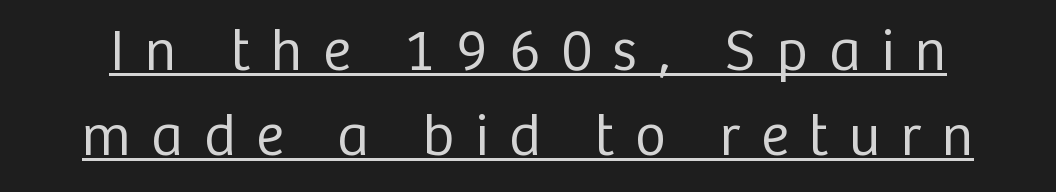
Q: Is the text bold? A: No.
Q: Is the text italic (slanted)? A: No, it is upright.
Q: Is the typeface a serif or a sans-serif typeface? A: Sans-serif.
Q: Is the text underlined? A: Yes.
Q: Is the spacing between letters normal or unusually wide? A: Unusually wide.
Q: Is the spacing between lines tight, normal or loose? A: Normal.
Q: Width (condensed, normal, or wide)? A: Normal.
Q: Stroke contrast? A: Low.
Q: x-height? A: Medium.
Q: Monospaced? A: No.
